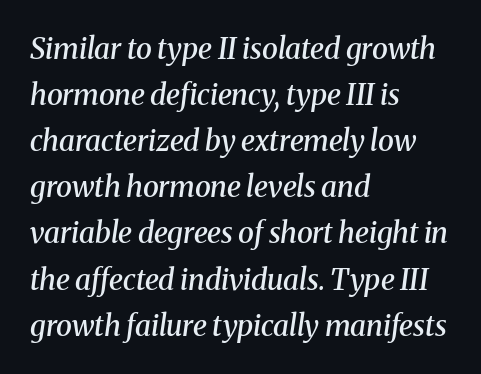
The letters advance in unequal steps, a hallmark of proportional type. Rows of type keep a routine distance in the vertical direction. This rendering features lettering with no underline. The line texture is even and compact thanks to regular tracking. A bit beefed up — I'd call it semibold rather than bold.
